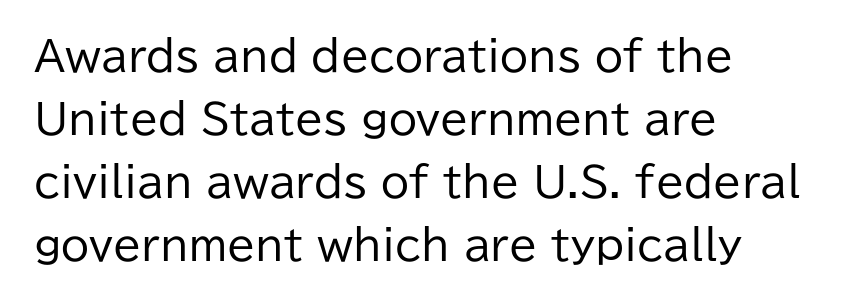
The image shows 41 px regular-weight sans-serif type, upright; set left-aligned, normal line spacing (1.54x), normal letter spacing, not underlined; low stroke contrast and a medium x-height.
